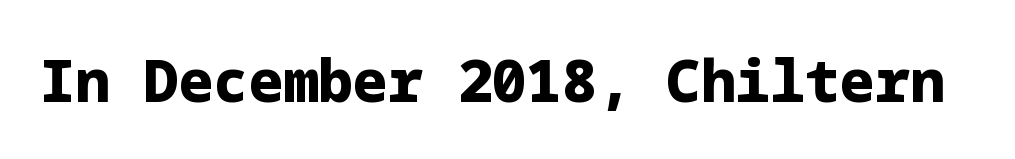
{"serif": "no", "italic": "no", "bold": "yes", "weight": "heavy", "width": "normal", "stroke_contrast": "low", "x_height": "medium", "underline": "no", "letter_spacing": "normal", "letter_spacing_em": 0.0, "glyph_px": 58}
